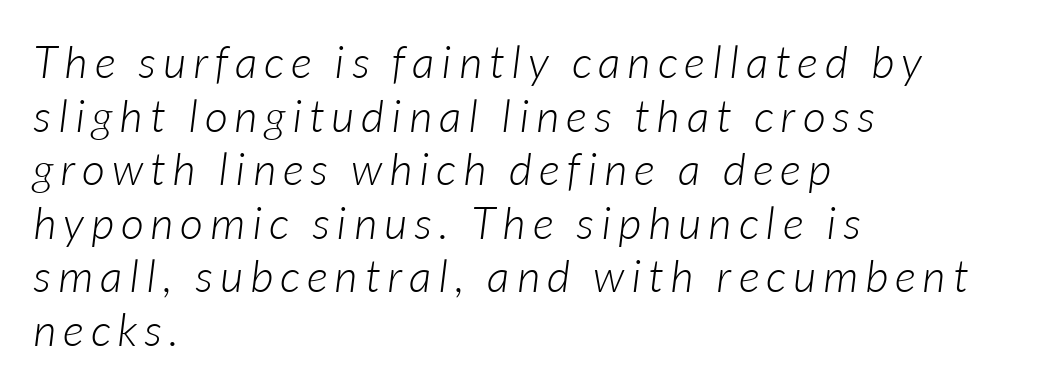
The lettering tilts uniformly, giving the passage an italic look. Is this a fixed-width face? No — the glyphs have proportional, varying widths. The letters look calm and open, with moderate or lighter stems. A student would call this left alignment; a typographer would say flush left, rag right. The specimen omits any rule beneath the text block's lines.
